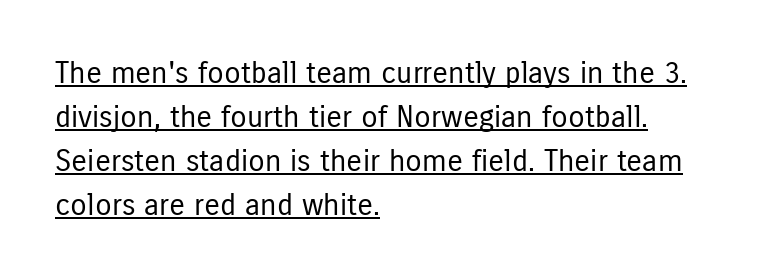
{"serif": "no", "italic": "no", "bold": "no", "weight": "regular", "width": "condensed", "stroke_contrast": "low", "x_height": "medium", "monospaced": "no", "underline": "yes", "align": "left", "line_spacing": "normal", "line_spacing_ratio": 1.47, "letter_spacing": "normal", "letter_spacing_em": 0.0, "glyph_px": 30}
